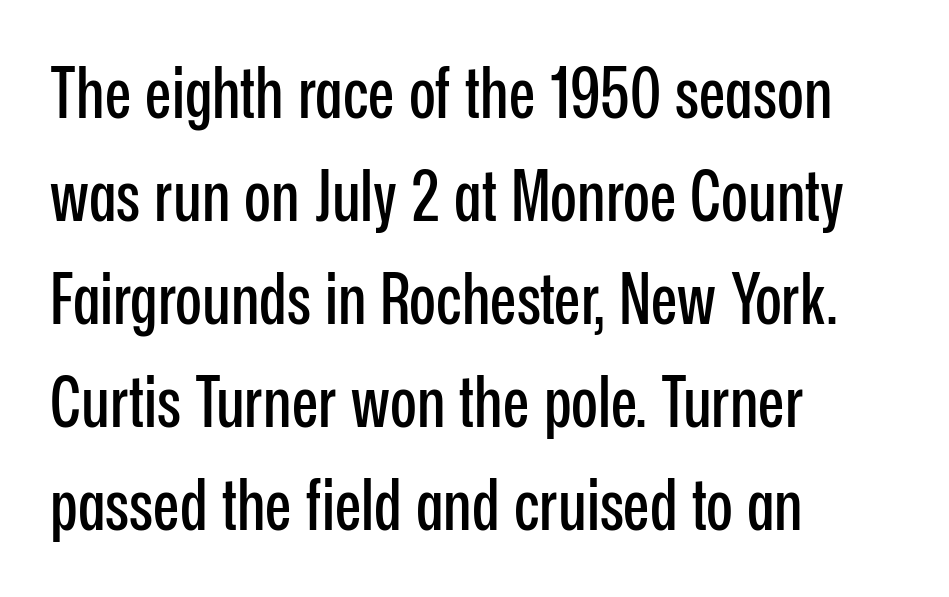
The letters stand straight up with perfectly vertical stems. Honestly, the letter spacing is just normal — you wouldn't notice it. Note the varied advance widths — an 'i' is clearly narrower than an 'm'. Rule under the text: the space is simply empty. Regular leading.
